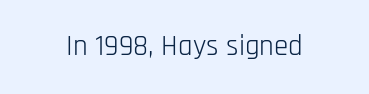
{"serif": "no", "italic": "no", "bold": "no", "weight": "light", "width": "condensed", "stroke_contrast": "low", "x_height": "large", "monospaced": "no", "underline": "no", "letter_spacing": "normal", "letter_spacing_em": 0.0, "glyph_px": 29}
